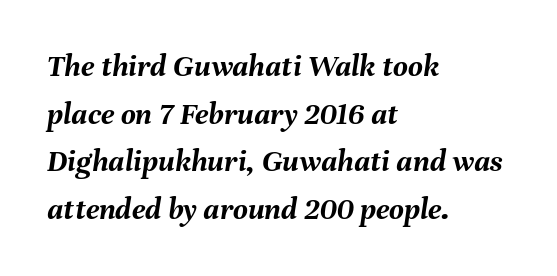
The image shows 32 px semibold type, italic (leaning right); set left-aligned, normal line spacing (1.49x), normal letter spacing, not underlined; medium stroke contrast and a medium x-height.
